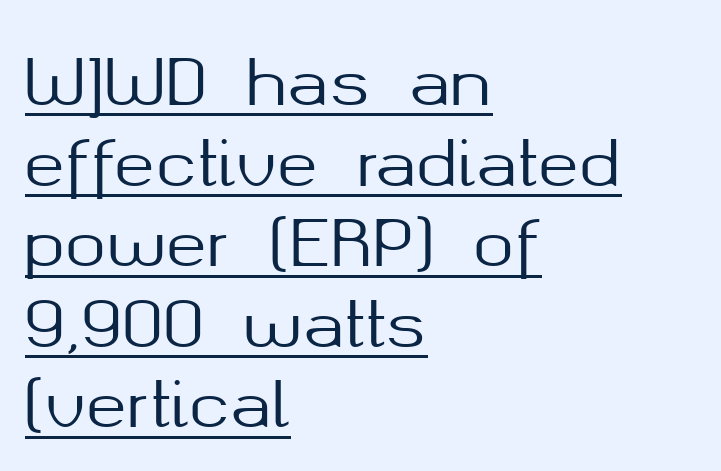
The image shows 62 px sans-serif type, upright; set left-aligned, normal line spacing (1.3x), normal letter spacing, underlined; medium stroke contrast and a medium x-height.
